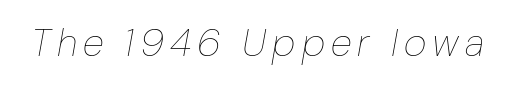
Q: Is the text bold? A: No.
Q: Is the text italic (slanted)? A: Yes, it leans right by about 10 degrees.
Q: Is the text underlined? A: No.
Q: Width (condensed, normal, or wide)? A: Normal.
Q: Stroke contrast? A: Low.
Q: x-height? A: Medium.
Q: Monospaced? A: No.
